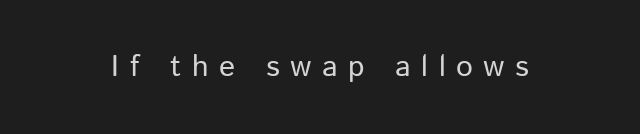
The image shows 30 px regular-weight sans-serif type, upright; set unusually wide letter spacing (+0.35 em), not underlined; low stroke contrast and a medium x-height.
